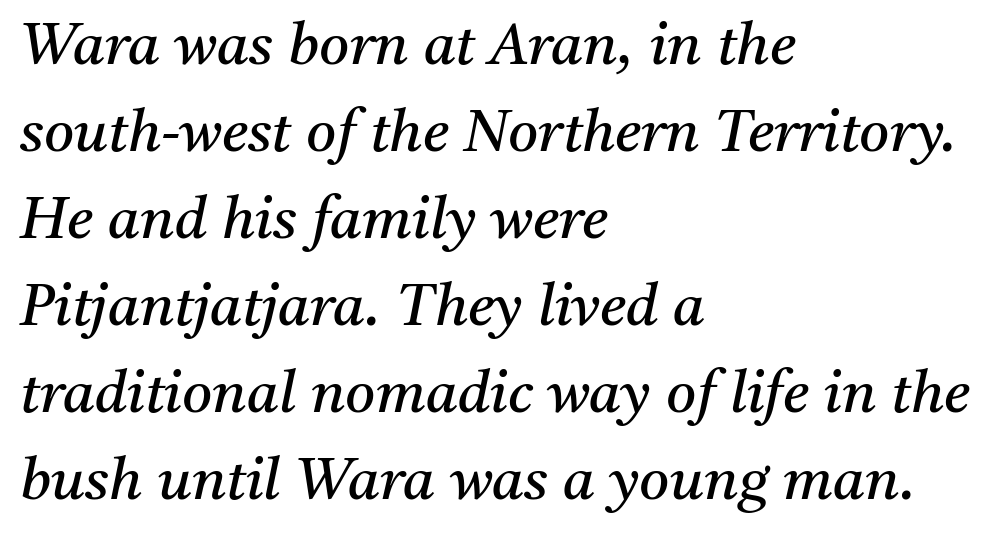
Line starts are locked; line ends wander. You can tell from the footed stems that serif type was used. The line-height multiplier appears to be the usual default. Emphasis-style slanted type is in use.
